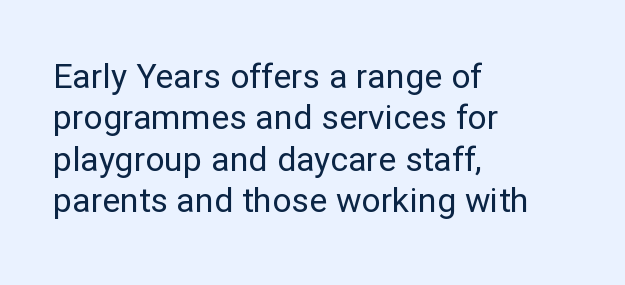
Q: Is the text bold? A: No.
Q: Is the text italic (slanted)? A: No, it is upright.
Q: Is the typeface a serif or a sans-serif typeface? A: Sans-serif.
Q: Is the text underlined? A: No.
Q: How is the paragraph aligned? A: Left-aligned.
Q: Is the spacing between letters normal or unusually wide? A: Normal.
Q: Width (condensed, normal, or wide)? A: Normal.
Q: Stroke contrast? A: Low.
Q: x-height? A: Medium.
Q: Monospaced? A: No.
